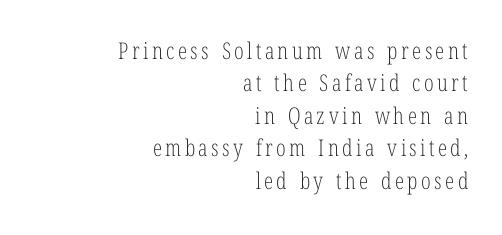
{"italic": "no", "bold": "no", "underline": "no", "align": "right", "line_spacing": "normal", "line_spacing_ratio": 1.41, "glyph_px": 23}
